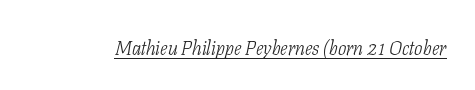
The image shows 20 px text type, italic (leaning right); set normal letter spacing, underlined.
